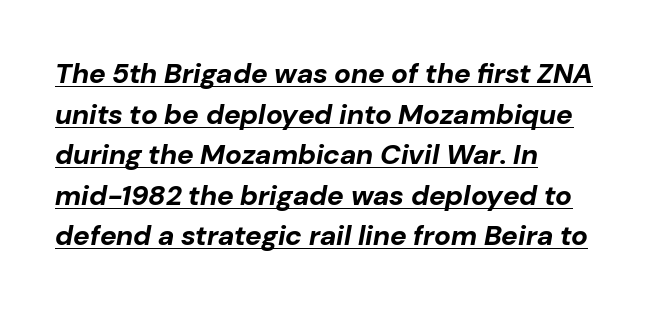
As a designer I'd log this as weight 700, bold. Regarding leading, the lines here are spaced in the standard way. Is the type slanted? Yes — the strokes lean at a clear angle. Each word holds together tightly as a unit, with standard inter-letter gaps. Visually the block forms a straight wall on the left and a jagged coastline on the right. What decoration does the sample have? An underline.
